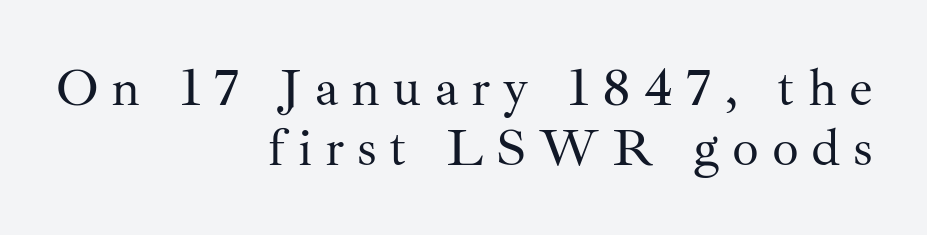
The characters display serif detailing at their extremities. Proportional: the letters do not fall into vertical columns. The characters are drawn with everyday or finer stroke widths. The vertical gap from one line to the next is small. When letters stand straight like this, we call the style roman or upright.
